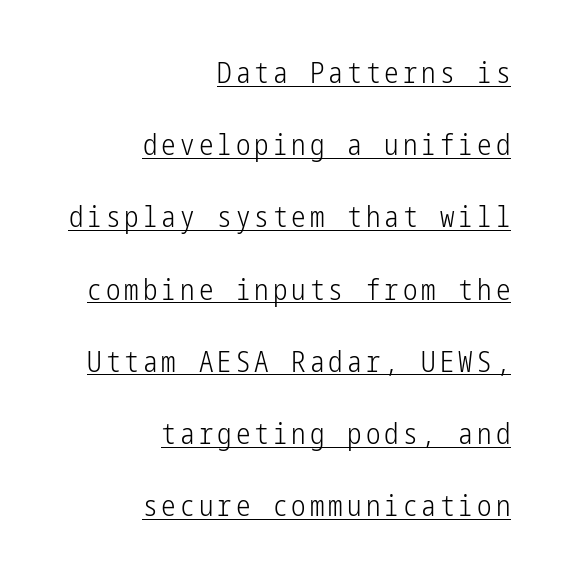
{"serif": "no", "italic": "no", "bold": "no", "weight": "light", "width": "condensed", "stroke_contrast": "low", "x_height": "medium", "underline": "yes", "align": "right", "line_spacing": "loose", "line_spacing_ratio": 2.49, "glyph_px": 29}
